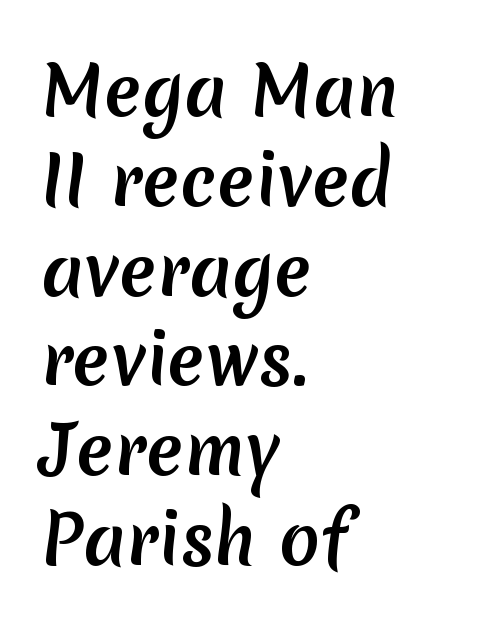
{"serif": "no", "width": "normal", "stroke_contrast": "medium", "x_height": "medium", "monospaced": "no", "underline": "no", "align": "left", "line_spacing": "normal", "line_spacing_ratio": 1.32, "letter_spacing": "normal", "letter_spacing_em": 0.0, "glyph_px": 68}
